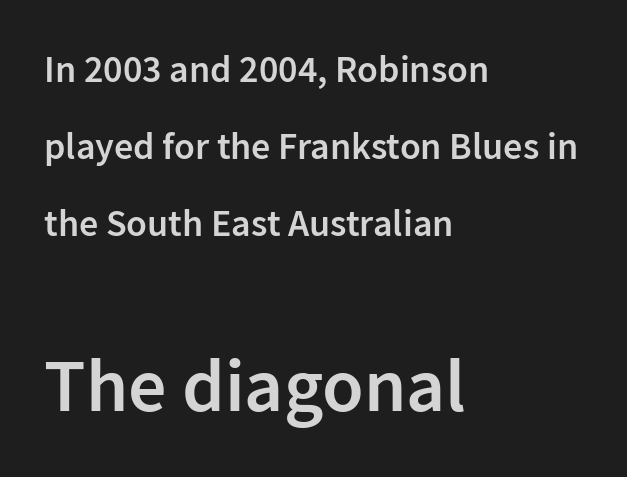
Notice how the stems are strictly vertical — no italics here. Loosely led — the rows are spread out. Typeset ragged right — the left edge is the straight one. Is this a sans? Yes — the strokes have no serifs.
